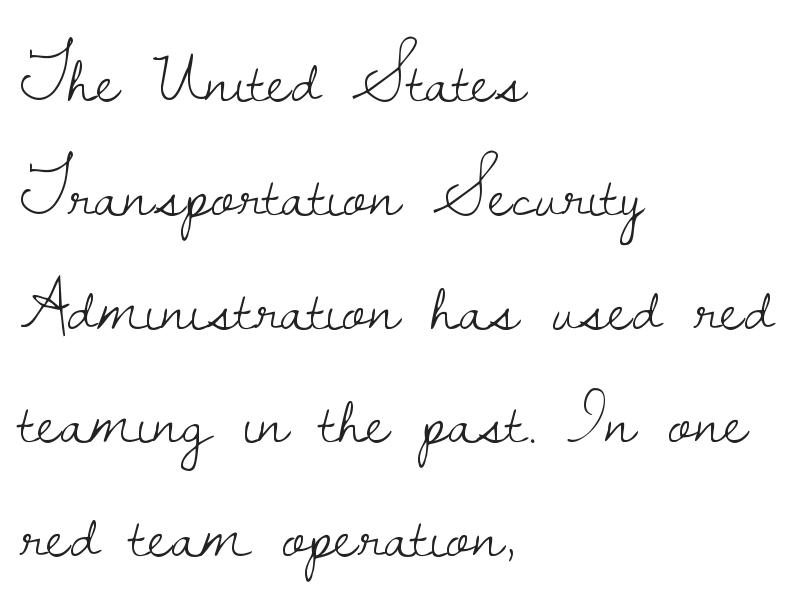
{"serif": "yes", "bold": "no", "weight": "light", "width": "normal", "stroke_contrast": "low", "x_height": "small", "monospaced": "no", "underline": "no", "align": "left", "line_spacing": "normal", "line_spacing_ratio": 1.58, "letter_spacing": "normal", "letter_spacing_em": 0.0, "glyph_px": 72}
